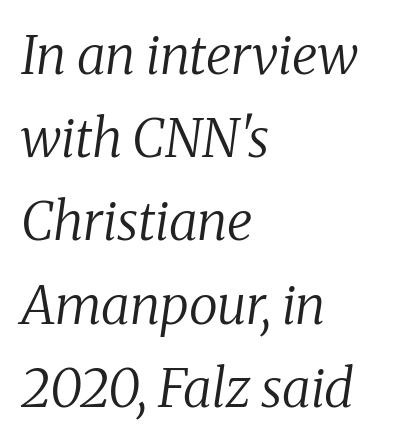
{"serif": "yes", "italic": "yes", "lean": "right", "slant_degrees": 8, "bold": "no", "weight": "regular", "width": "normal", "stroke_contrast": "medium", "x_height": "medium", "monospaced": "no", "underline": "no", "align": "left", "line_spacing": "normal", "line_spacing_ratio": 1.57, "letter_spacing": "normal", "letter_spacing_em": 0.0, "glyph_px": 53}
